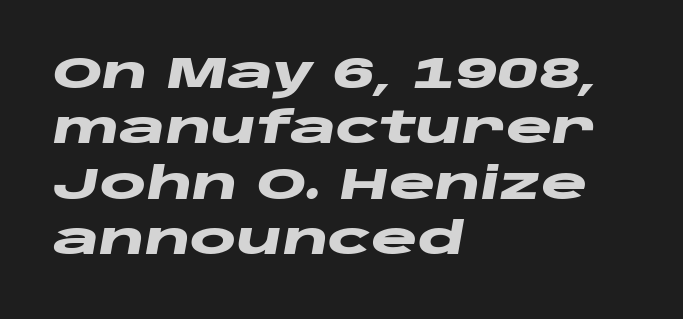
Q: Is the text bold? A: Yes.
Q: Is the text italic (slanted)? A: Yes, it leans right by about 10 degrees.
Q: Is the text underlined? A: No.
Q: How is the paragraph aligned? A: Left-aligned.
Q: Is the spacing between letters normal or unusually wide? A: Normal.
Q: Is the spacing between lines tight, normal or loose? A: Normal.
Q: Width (condensed, normal, or wide)? A: Wide.
Q: Stroke contrast? A: Low.
Q: x-height? A: Large.
Q: Monospaced? A: No.
